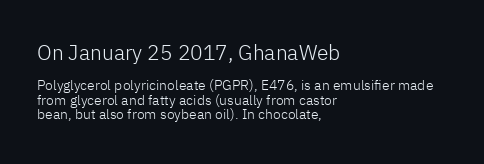
{"italic": "no", "bold": "no", "underline": "no", "align": "left", "line_spacing": "tight", "line_spacing_ratio": 1.03, "letter_spacing": "normal", "letter_spacing_em": 0.0, "larger_block": "first", "size_ratio": 1.5, "glyph_px": 21}
